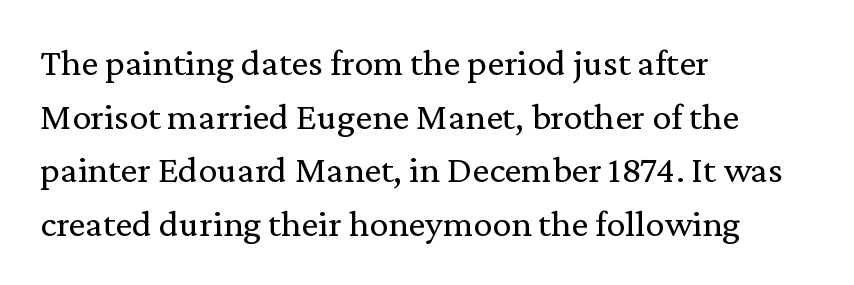
The image shows 38 px regular-weight serif type, upright; set left-aligned, normal line spacing (1.41x), normal letter spacing, not underlined; low stroke contrast and a medium x-height.
